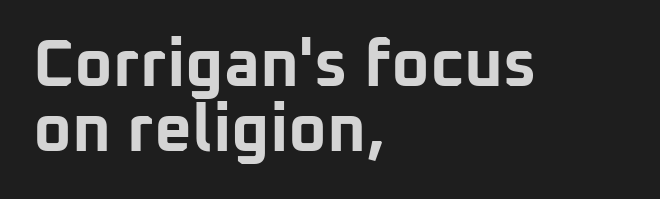
{"serif": "no", "italic": "no", "bold": "yes", "weight": "bold", "width": "normal", "stroke_contrast": "low", "x_height": "medium", "monospaced": "no", "underline": "no", "align": "left", "line_spacing": "tight", "line_spacing_ratio": 0.99, "letter_spacing": "normal", "letter_spacing_em": 0.0, "glyph_px": 66}
